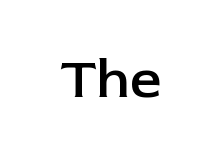
The image shows 56 px semibold sans-serif type, upright; set normal letter spacing, not underlined; low stroke contrast and a medium x-height.
